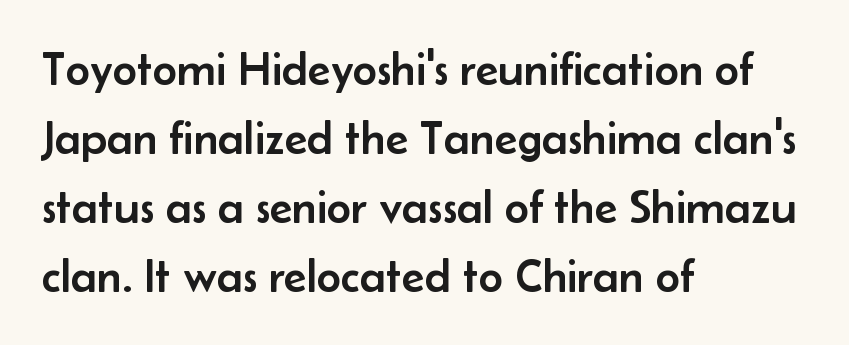
Spacing verdict: proportional, widths tailored to each character. Honestly, there is no underline to notice here at all. In terms of posture, this sample is upright. Does extra space separate the letters? No, they use regular spacing. The lines sit at an ordinary, default distance from one another.
